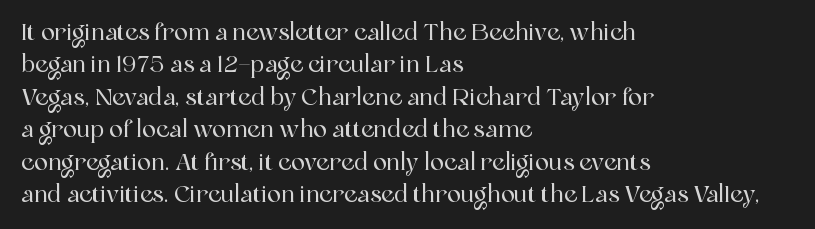
The image shows 23 px text type, upright; set left-aligned, normal line spacing (1.41x), normal letter spacing, not underlined.
